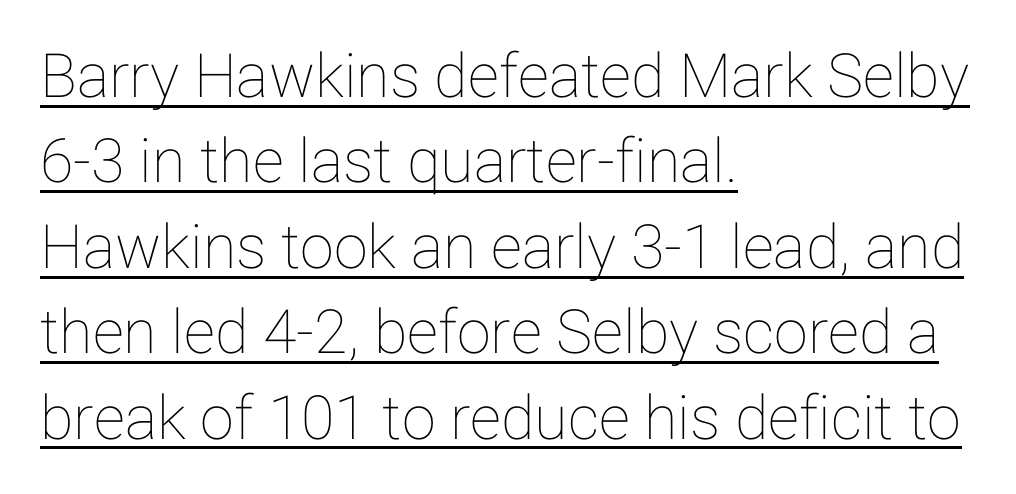
The image shows 61 px text type, upright; set left-aligned, normal line spacing (1.4x), normal letter spacing, underlined; low stroke contrast and a medium x-height.
